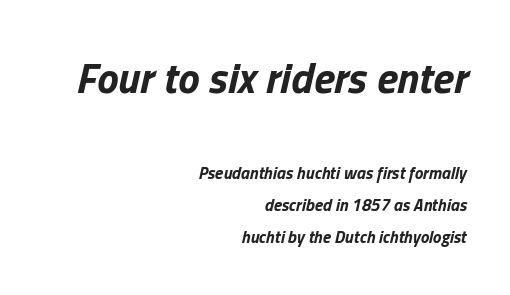
{"italic": "yes", "lean": "right", "slant_degrees": 13, "bold": "yes", "weight": "bold", "width": "normal", "stroke_contrast": "low", "x_height": "medium", "monospaced": "no", "underline": "no", "align": "right", "line_spacing_ratio": 1.88, "letter_spacing": "normal", "letter_spacing_em": 0.0, "larger_block": "first", "size_ratio": 2.53, "glyph_px": 43}
